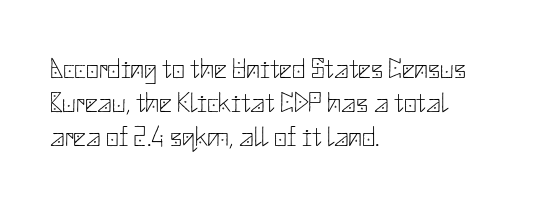
A typesetter would label this face a sans. Observe the ordinary spacing: letters are neighbours, not strangers. Every character sits straight up, as roman type does. Clear beneath every line of the passage.
